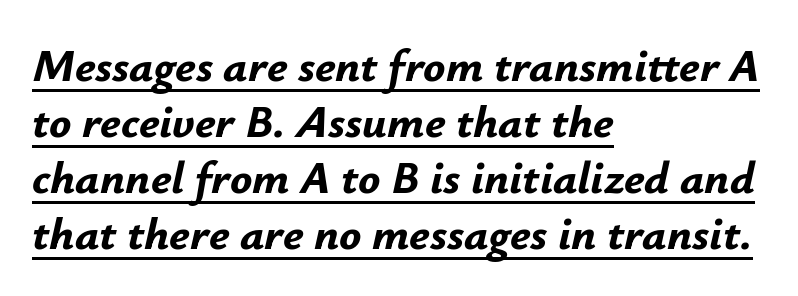
{"italic": "yes", "lean": "right", "slant_degrees": 12, "bold": "yes", "weight": "bold", "width": "normal", "stroke_contrast": "low", "x_height": "small", "monospaced": "no", "underline": "yes", "align": "left", "line_spacing_ratio": 1.22, "letter_spacing": "normal", "letter_spacing_em": 0.0, "glyph_px": 46}
